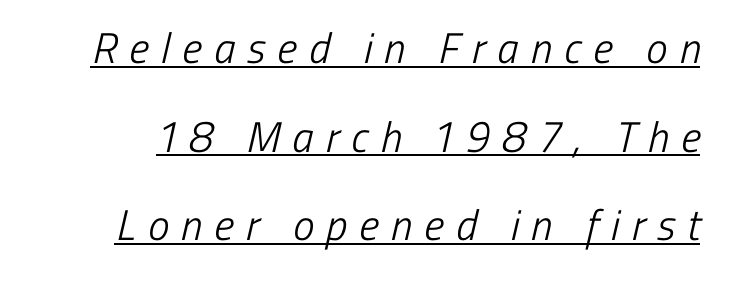
Q: Is the text bold? A: No.
Q: Is the typeface a serif or a sans-serif typeface? A: Sans-serif.
Q: Is the text underlined? A: Yes.
Q: Is the spacing between letters normal or unusually wide? A: Unusually wide.
Q: Is the spacing between lines tight, normal or loose? A: Loose.
Q: Width (condensed, normal, or wide)? A: Condensed.
Q: Stroke contrast? A: Low.
Q: x-height? A: Medium.
Q: Monospaced? A: No.
